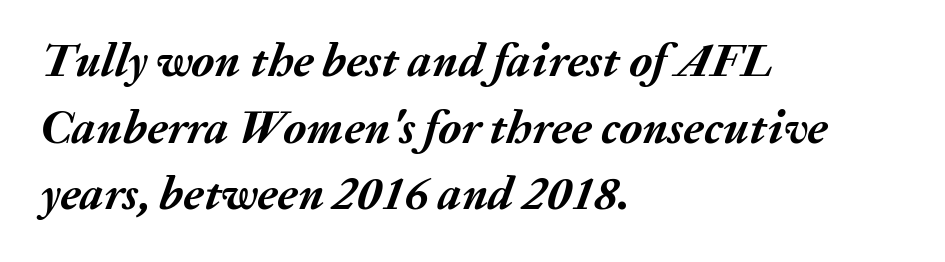
{"italic": "yes", "lean": "right", "slant_degrees": 20, "bold": "yes", "weight": "semibold", "width": "normal", "stroke_contrast": "medium", "x_height": "medium", "monospaced": "no", "underline": "no", "align": "left", "line_spacing": "normal", "line_spacing_ratio": 1.42, "letter_spacing": "normal", "letter_spacing_em": 0.0, "glyph_px": 47}
